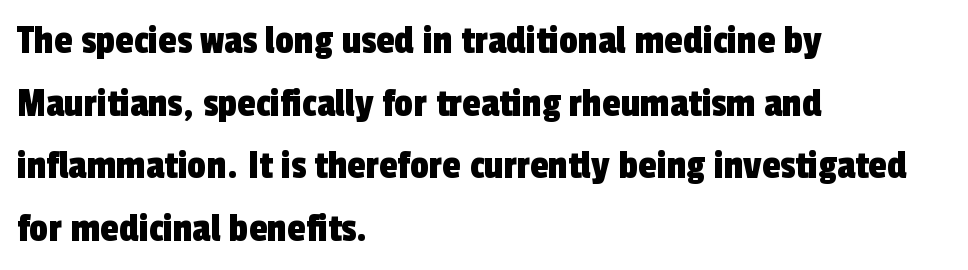
Q: Is the typeface a serif or a sans-serif typeface? A: Sans-serif.
Q: Is the text underlined? A: No.
Q: How is the paragraph aligned? A: Left-aligned.
Q: Is the spacing between letters normal or unusually wide? A: Normal.
Q: Is the spacing between lines tight, normal or loose? A: Normal.
Q: Width (condensed, normal, or wide)? A: Condensed.
Q: x-height? A: Medium.
Q: Monospaced? A: No.
